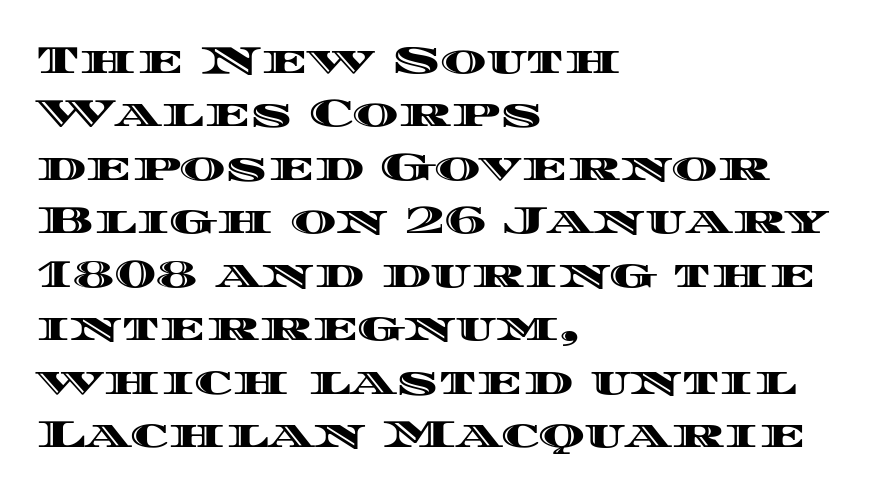
Reading down the column, the eye jumps a familiar distance to each next line. A typesetter would mark this as roman, not italic. Descender tails drop into unmarked territory. These lines stack with their left ends in a neat column. Note the varied advance widths — an 'i' is clearly narrower than an 'm'.
